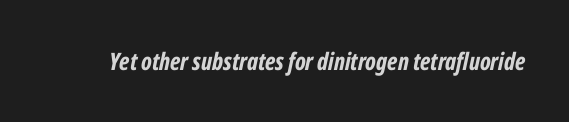
{"italic": "yes", "lean": "right", "slant_degrees": 12, "bold": "yes", "underline": "no", "letter_spacing": "normal", "letter_spacing_em": 0.0, "glyph_px": 24}
